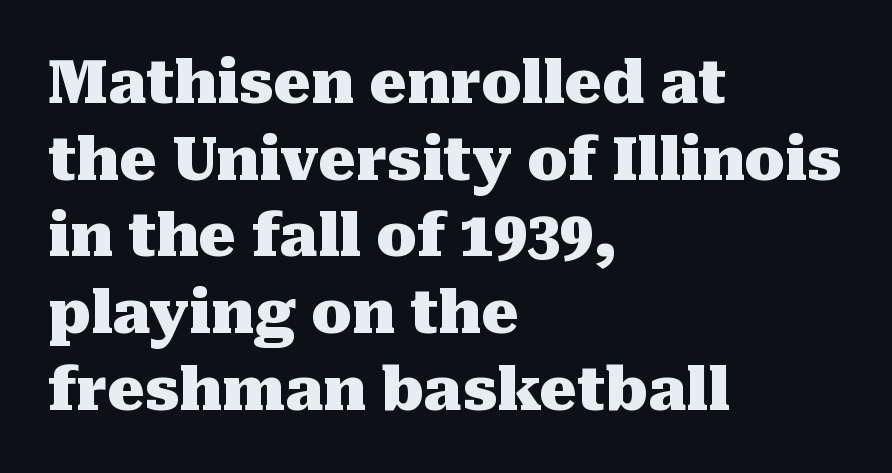
The image shows 59 px heavy serif type, upright; set left-aligned, normal line spacing (1.3x), normal letter spacing, not underlined; medium stroke contrast and a medium x-height.
